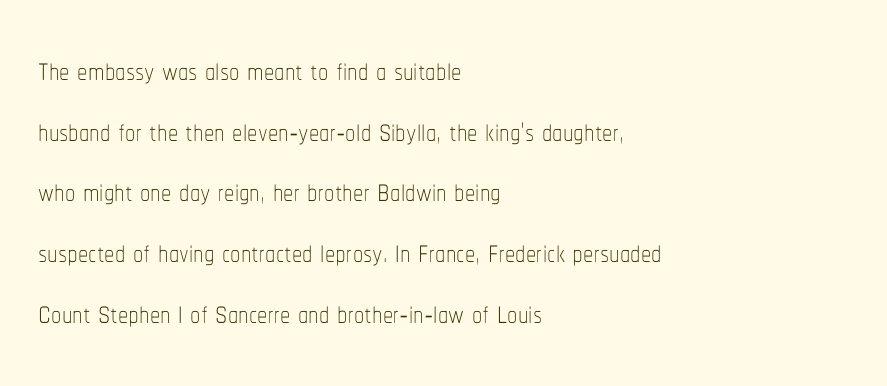
{"italic": "no", "bold": "no", "weight": "thin", "width": "condensed", "stroke_contrast": "low", "x_height": "medium", "monospaced": "no", "underline": "no", "align": "left", "line_spacing": "normal", "line_spacing_ratio": 1.48, "letter_spacing": "normal", "letter_spacing_em": 0.0, "glyph_px": 41}
